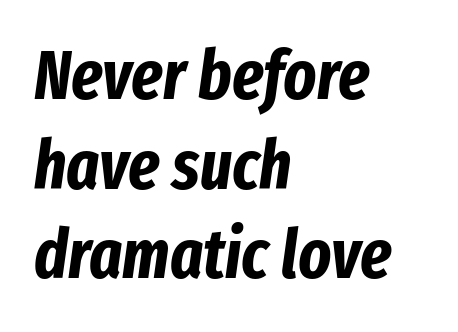
Q: Is the text bold? A: Yes.
Q: Is the text italic (slanted)? A: Yes, it leans right by about 8 degrees.
Q: Is the text underlined? A: No.
Q: How is the paragraph aligned? A: Left-aligned.
Q: Is the spacing between letters normal or unusually wide? A: Normal.
Q: Is the spacing between lines tight, normal or loose? A: Normal.
Q: Width (condensed, normal, or wide)? A: Condensed.
Q: Stroke contrast? A: Low.
Q: x-height? A: Medium.
Q: Monospaced? A: No.
